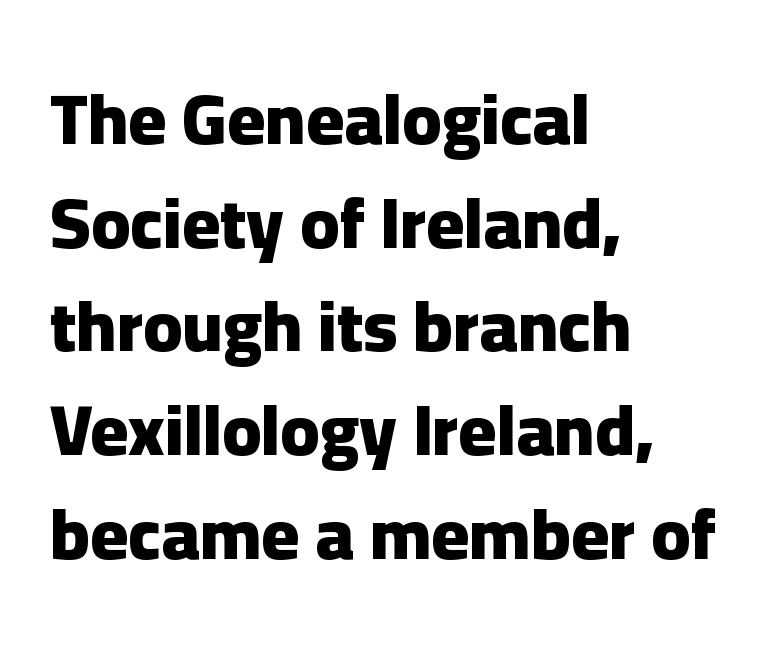
Q: Is the text bold? A: Yes.
Q: Is the text italic (slanted)? A: No, it is upright.
Q: Is the typeface a serif or a sans-serif typeface? A: Sans-serif.
Q: Is the text underlined? A: No.
Q: How is the paragraph aligned? A: Left-aligned.
Q: Is the spacing between letters normal or unusually wide? A: Normal.
Q: Is the spacing between lines tight, normal or loose? A: Normal.
Q: Width (condensed, normal, or wide)? A: Normal.
Q: Stroke contrast? A: Low.
Q: x-height? A: Medium.
Q: Monospaced? A: No.
